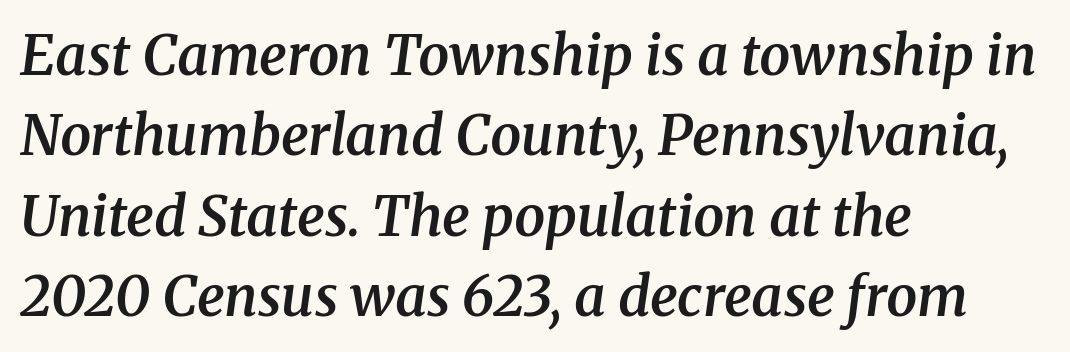
{"serif": "yes", "italic": "yes", "lean": "right", "slant_degrees": 8, "bold": "semi", "weight": "semibold", "width": "normal", "stroke_contrast": "medium", "x_height": "medium", "monospaced": "no", "underline": "no", "align": "left", "line_spacing": "normal", "line_spacing_ratio": 1.46, "letter_spacing": "normal", "letter_spacing_em": 0.0, "glyph_px": 55}
